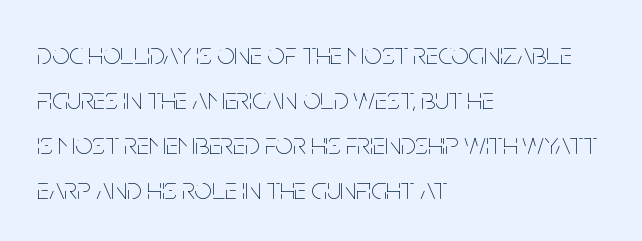
Q: Is the text bold? A: No.
Q: Is the text italic (slanted)? A: No, it is upright.
Q: Is the text underlined? A: No.
Q: How is the paragraph aligned? A: Left-aligned.
Q: Is the spacing between letters normal or unusually wide? A: Normal.
Q: Is the spacing between lines tight, normal or loose? A: Normal.
Q: Width (condensed, normal, or wide)? A: Condensed.
Q: Stroke contrast? A: Low.
Q: x-height? A: Large.
Q: Monospaced? A: No.
